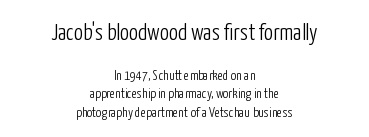
Q: Is the text bold? A: No.
Q: Is the text italic (slanted)? A: No, it is upright.
Q: Is the text underlined? A: No.
Q: How is the paragraph aligned? A: Centered.
Q: Is the spacing between letters normal or unusually wide? A: Normal.
Q: Is the spacing between lines tight, normal or loose? A: Normal.
Q: Which block of text is set in a larger size, the first (top) or the second (bottom)? A: The first (top) one.
